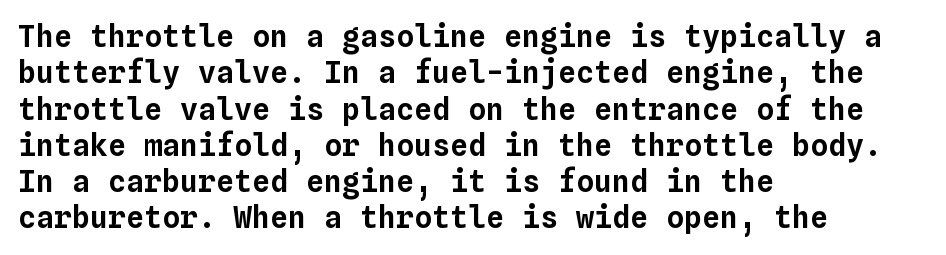
The strip under each line holds only bare page. Do the characters align in a grid? Yes, the font is monospaced. If you drew a ruler down the left edge, every line would touch it. A typesetter would call this zero additional tracking.
